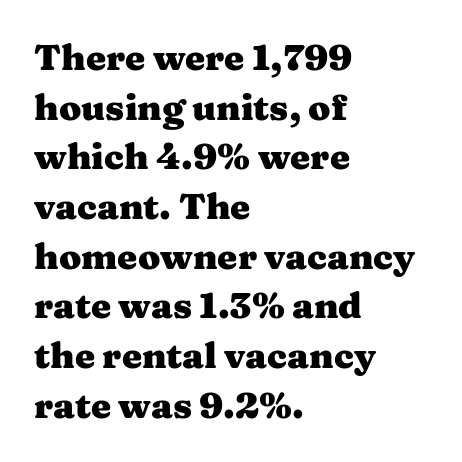
{"serif": "yes", "italic": "no", "bold": "yes", "weight": "heavy", "width": "wide", "stroke_contrast": "medium", "x_height": "medium", "monospaced": "no", "underline": "no", "align": "left", "line_spacing": "normal", "line_spacing_ratio": 1.38, "letter_spacing": "normal", "letter_spacing_em": 0.0, "glyph_px": 36}
